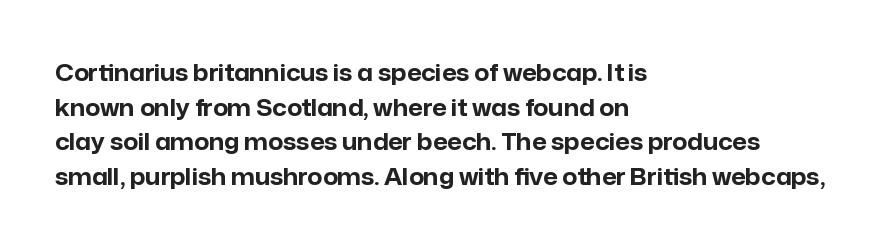
Every stem runs plumb, perpendicular to the baseline. The typesetting leans heavy: a genuine bold. Anything drawn beneath the words? Only blank space. The paragraph shown leans on its left margin. In terms of letterspacing, this is plain default setting. The space between consecutive lines is moderate.
